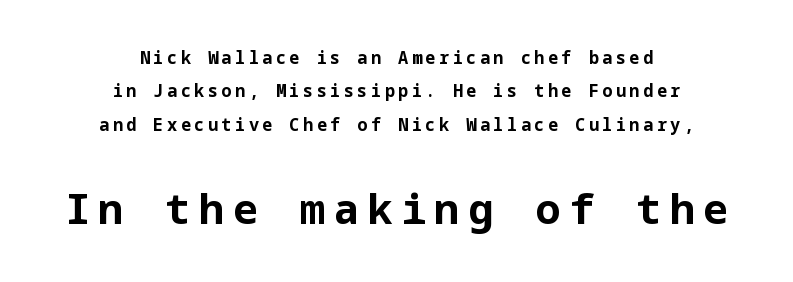
{"serif": "no", "italic": "no", "bold": "yes", "weight": "bold", "width": "normal", "stroke_contrast": "low", "x_height": "medium", "underline": "no", "align": "center", "line_spacing": "loose", "line_spacing_ratio": 1.96, "letter_spacing": "wide", "letter_spacing_em": 0.2, "larger_block": "second", "size_ratio": 2.47, "glyph_px": 42}
